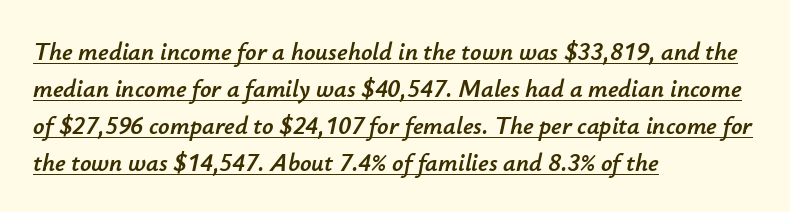
Q: Is the text italic (slanted)? A: Yes, it leans right by about 12 degrees.
Q: Is the text underlined? A: Yes.
Q: How is the paragraph aligned? A: Left-aligned.
Q: Is the spacing between letters normal or unusually wide? A: Normal.
Q: Is the spacing between lines tight, normal or loose? A: Normal.
